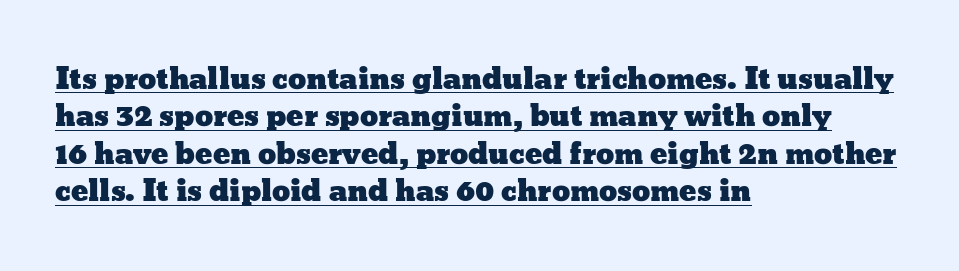
{"italic": "no", "width": "wide", "stroke_contrast": "low", "x_height": "medium", "monospaced": "no", "underline": "yes", "align": "left", "line_spacing": "normal", "line_spacing_ratio": 1.29, "letter_spacing": "normal", "letter_spacing_em": 0.0, "glyph_px": 29}
